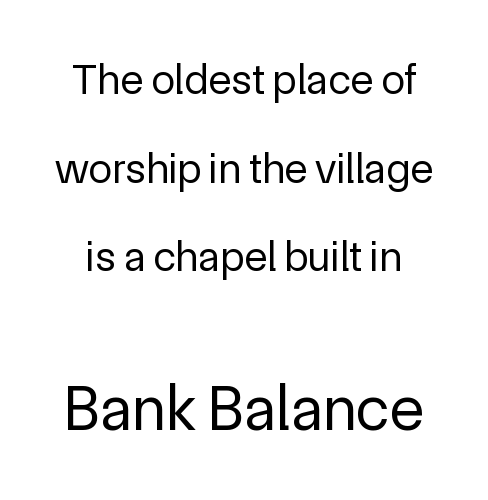
Q: Is the text bold? A: No.
Q: Is the text italic (slanted)? A: No, it is upright.
Q: Is the typeface a serif or a sans-serif typeface? A: Sans-serif.
Q: Is the text underlined? A: No.
Q: Is the spacing between letters normal or unusually wide? A: Normal.
Q: Is the spacing between lines tight, normal or loose? A: Loose.
Q: Which block of text is set in a larger size, the first (top) or the second (bottom)? A: The second (bottom) one.
Q: Width (condensed, normal, or wide)? A: Normal.
Q: x-height? A: Medium.
Q: Monospaced? A: No.
